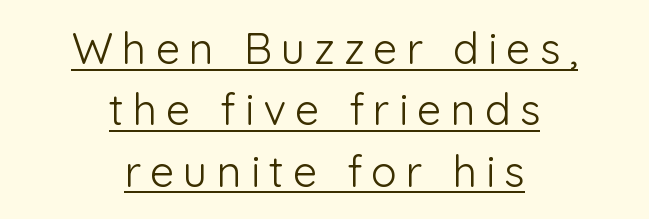
{"serif": "no", "italic": "no", "bold": "no", "weight": "light", "width": "normal", "stroke_contrast": "low", "x_height": "medium", "monospaced": "no", "underline": "yes", "align": "center", "line_spacing": "normal", "line_spacing_ratio": 1.43, "letter_spacing": "wide", "letter_spacing_em": 0.21, "glyph_px": 43}
